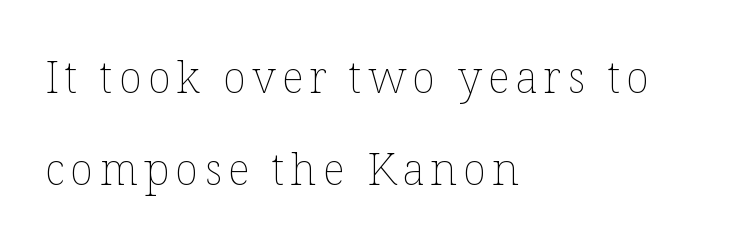
{"italic": "no", "bold": "no", "weight": "thin", "width": "normal", "stroke_contrast": "low", "x_height": "medium", "monospaced": "no", "underline": "no", "align": "left", "line_spacing": "loose", "line_spacing_ratio": 2.09, "glyph_px": 44}
